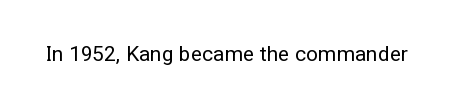
{"italic": "no", "bold": "no", "underline": "no", "letter_spacing": "normal", "letter_spacing_em": 0.0, "glyph_px": 21}
